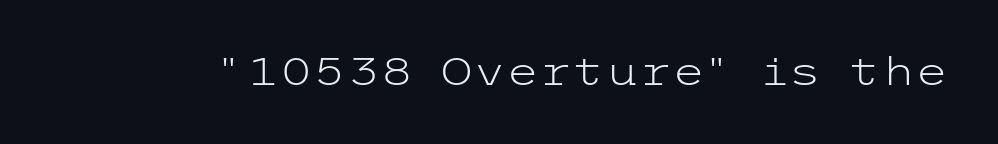
The image shows 38 px light, wide sans-serif type, upright; set normal letter spacing, not underlined; low stroke contrast and a medium x-height.
